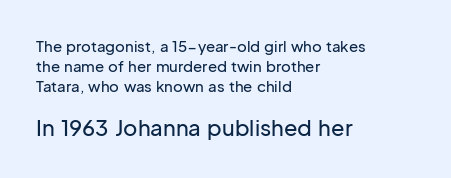
{"italic": "no", "underline": "no", "align": "left", "line_spacing": "normal", "line_spacing_ratio": 1.33, "letter_spacing": "normal", "letter_spacing_em": 0.0, "larger_block": "second", "size_ratio": 1.47, "glyph_px": 22}
